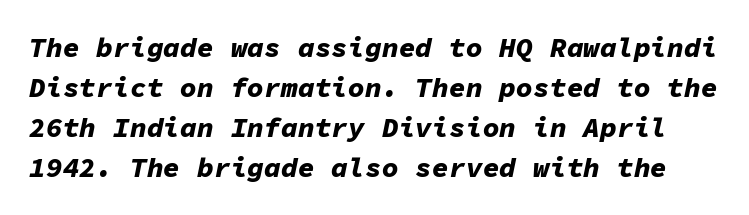
Q: Is the text bold? A: Yes.
Q: Is the text italic (slanted)? A: Yes, it leans right by about 11 degrees.
Q: Is the text underlined? A: No.
Q: Is the spacing between letters normal or unusually wide? A: Normal.
Q: Is the spacing between lines tight, normal or loose? A: Normal.
Q: Width (condensed, normal, or wide)? A: Normal.
Q: Stroke contrast? A: Low.
Q: x-height? A: Medium.
Q: Monospaced? A: Yes.
